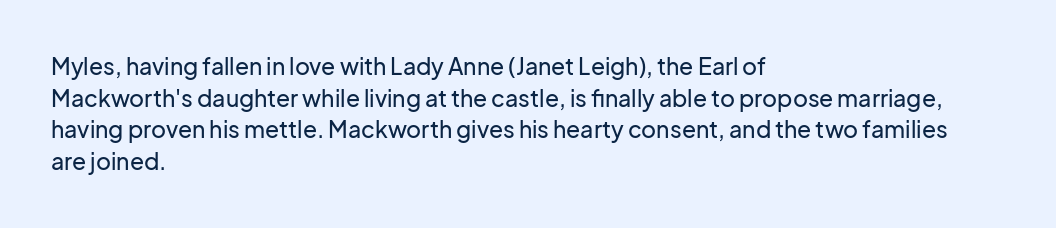
{"italic": "no", "underline": "no", "align": "left", "line_spacing": "normal", "line_spacing_ratio": 1.38, "letter_spacing": "normal", "letter_spacing_em": 0.0, "glyph_px": 23}
